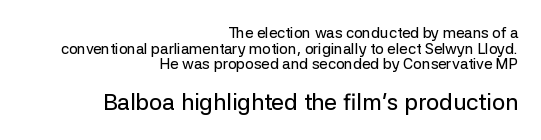
Q: Is the text italic (slanted)? A: No, it is upright.
Q: Is the text underlined? A: No.
Q: How is the paragraph aligned? A: Right-aligned.
Q: Is the spacing between letters normal or unusually wide? A: Normal.
Q: Is the spacing between lines tight, normal or loose? A: Tight.
Q: Which block of text is set in a larger size, the first (top) or the second (bottom)? A: The second (bottom) one.
